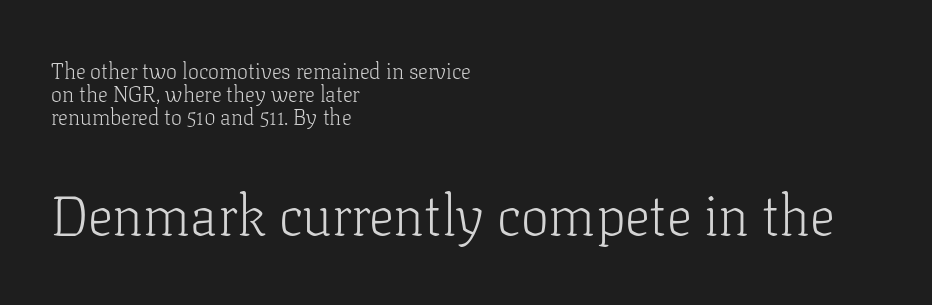
You could not count columns in this text — the font is proportionally spaced. The ragged edge is on the right, which tells us the setting is flush left. The rendering keeps characters at their native spacing. Posture: straight, roman, zero tilt. The passage shown is typeset with a serif family. This rendering features lettering with no underline.
